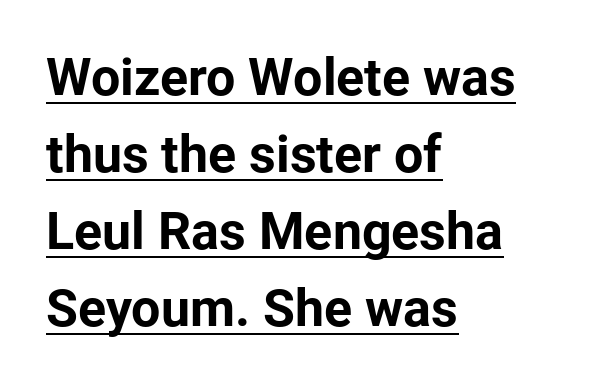
These words are printed bold, with thick strokes throughout. These lines keep a tight, regular rhythm from letter to letter. Varying glyph widths throughout — classic text-font behaviour. Nothing sits at the stroke ends, so this counts as sans-serif. In terms of leading, this rendering sits right in the middle. Visually the block forms a straight wall on the left and a jagged coastline on the right.
